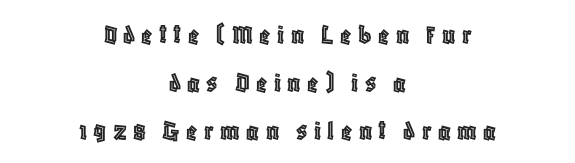
Display-style spreading of the glyphs; the letterfit is very open. Horizontal alignment here is central, giving a formal, balanced look. The typography opts for an upright posture over an oblique one. Here the designer chose a conventional face with non-uniform glyph widths. Normally led — the rows are evenly, conventionally spaced.
